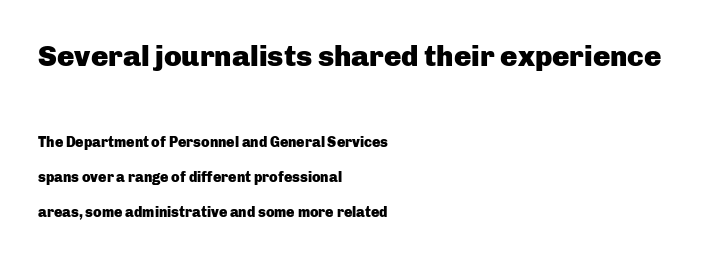
The image shows 29 px heavy sans-serif type, upright; set left-aligned, loose line spacing (2.49x), normal letter spacing, not underlined; the first (top) block is 2.07x larger; low stroke contrast and a medium x-height.
